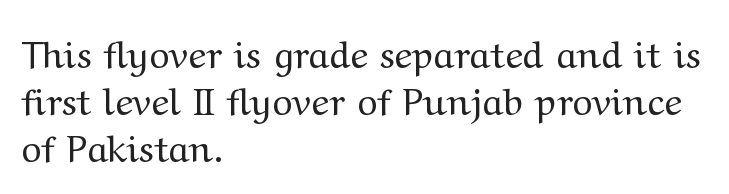
Nothing unusual about the tracking: characters are spaced as the font intends. No letter is thick-stroked: the sample isn't bold. All the whitespace from short lines collects on the right. A typesetter would call this proportional, since set widths differ per character. The rendering shows small feet on the letterforms — a serif design.
